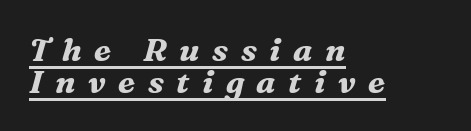
You could not count columns in this text — the font is proportionally spaced. This sample is left-justified, so line endings fall wherever the words run out. Line spacing here is tight. A typesetter would call this heavily tracked-out type.
